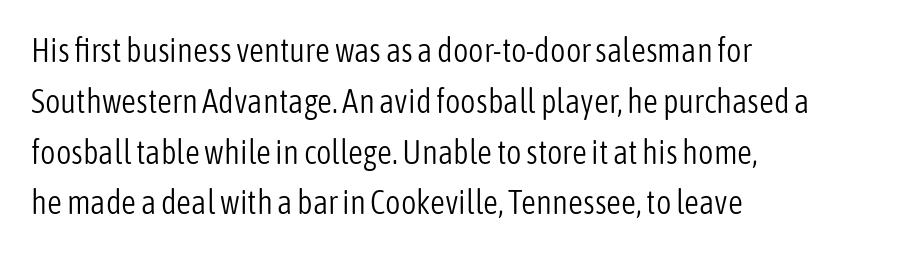
{"serif": "no", "italic": "no", "bold": "no", "weight": "light", "width": "condensed", "stroke_contrast": "low", "x_height": "medium", "monospaced": "no", "underline": "no", "align": "left", "line_spacing": "normal", "line_spacing_ratio": 1.54, "letter_spacing": "normal", "letter_spacing_em": 0.0, "glyph_px": 33}
